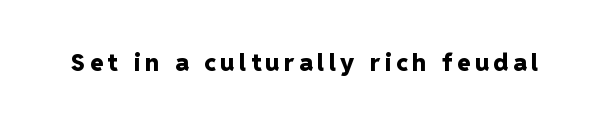
I'd describe the lettering as bold — thick and assertive. Quick note: underline off. It's the straight-up-and-down kind of type.
